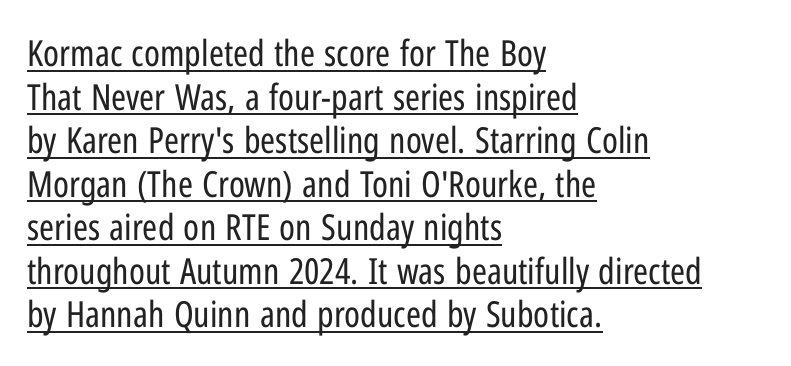
{"serif": "no", "italic": "no", "bold": "no", "weight": "regular", "width": "condensed", "stroke_contrast": "low", "x_height": "medium", "monospaced": "no", "underline": "yes", "align": "left", "line_spacing_ratio": 1.21, "letter_spacing": "normal", "letter_spacing_em": 0.0, "glyph_px": 36}
